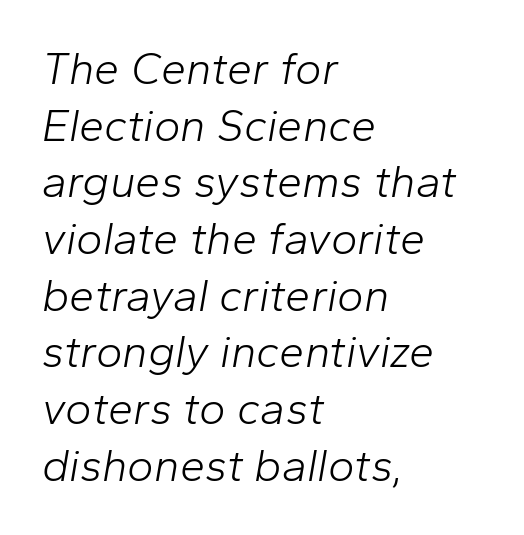
{"italic": "yes", "lean": "right", "slant_degrees": 10, "bold": "no", "weight": "light", "width": "normal", "stroke_contrast": "low", "x_height": "medium", "monospaced": "no", "underline": "no", "align": "left", "line_spacing": "normal", "line_spacing_ratio": 1.26, "letter_spacing": "normal", "letter_spacing_em": 0.0, "glyph_px": 45}
